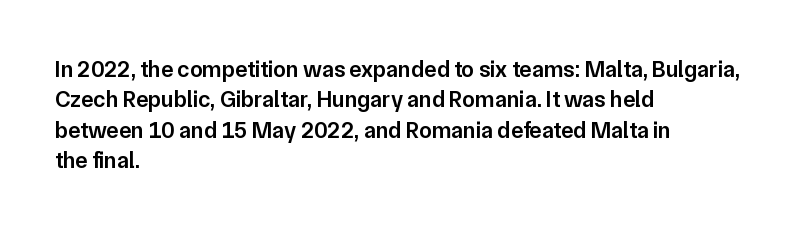
The space between consecutive lines is moderate. Each glyph is drawn with semibold strokes, heavier than normal yet not fully bold. Casual observation: everything's shoved over to the left. Letters rest on an invisible, unmarked baseline. It's the straight-up-and-down kind of type. Standard letterfit; no display-style spreading of the glyphs.
